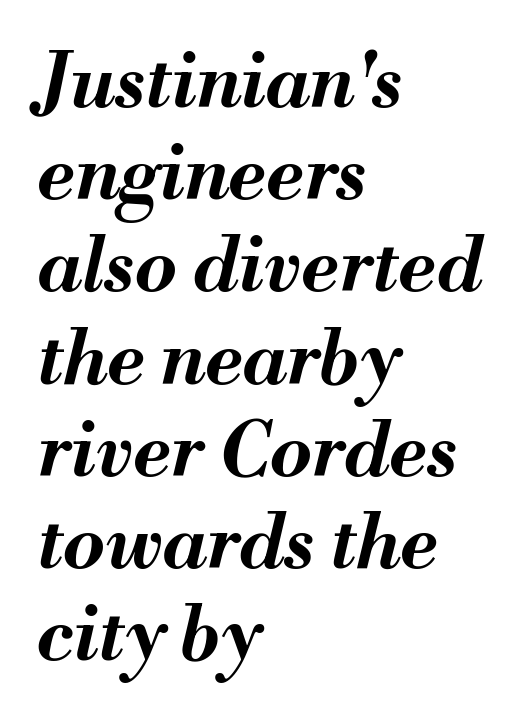
Letter spacing: default. Emphasis-style slanted type is in use. The passage is arranged the way most books set body copy — flush left. Proportional: the letters do not fall into vertical columns. Descender tails drop into unmarked territory. Notice how thick the strokes are: this is what a full bold looks like.
